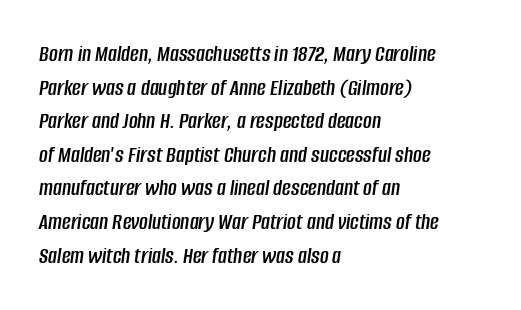
The image shows 24 px text type, italic (leaning right); set left-aligned, normal line spacing (1.4x), normal letter spacing, not underlined.
